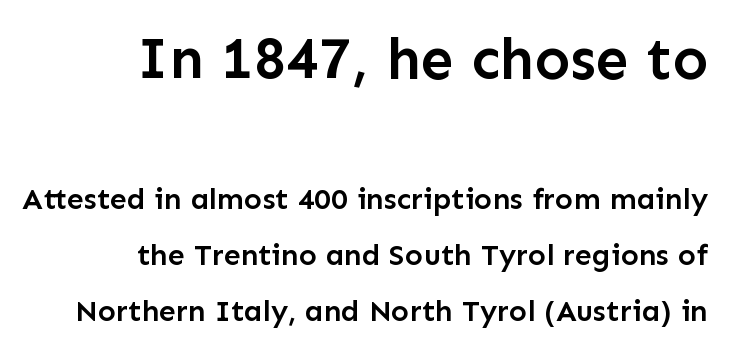
The designer gave the opening block more size than the closing block. Casual observation: everything's shoved over to the right. These lines are composed in type without serifs. What stands out about the letter spacing? Nothing — it is the standard amount.
